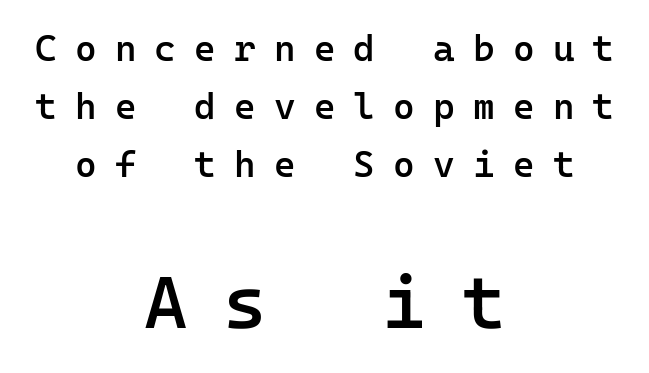
The image shows 74 px semibold sans-serif type, upright, monospaced; set centered, normal line spacing (1.57x), unusually wide letter spacing (+0.49 em), not underlined; the second (bottom) block is 2.0x larger; low stroke contrast and a medium x-height.
